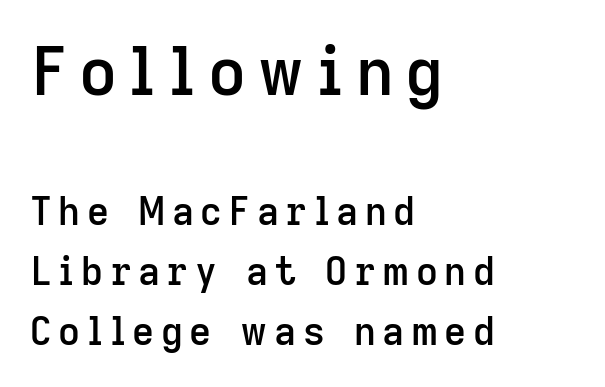
The lines are quadded left. Decoration check: the copy has no underline. The lettering holds an erect, upright posture throughout. Size hierarchy here favors the leading block over the trailing one.
